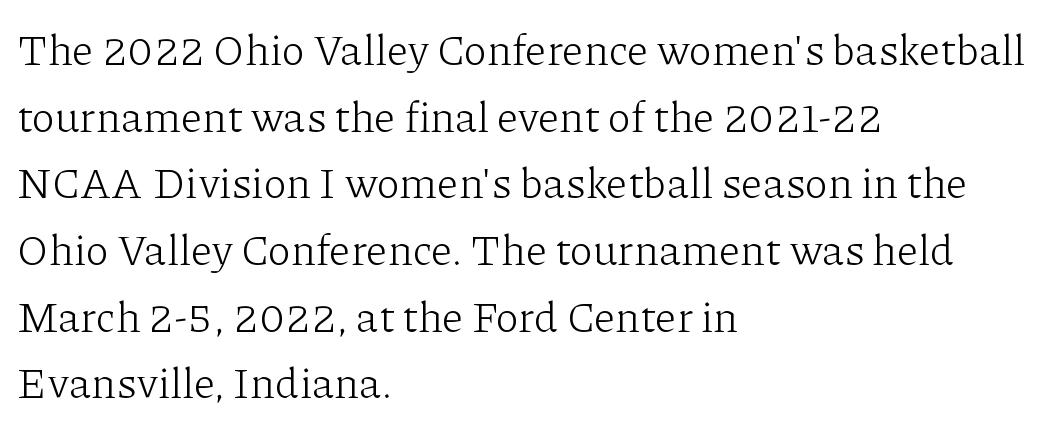
Posture: upright roman. Nothing unusual about the tracking: characters are spaced as the font intends. Weight: not bold — regular or lighter. Spacing verdict: proportional, widths tailored to each character. These lines are set flush left with a ragged right edge.
